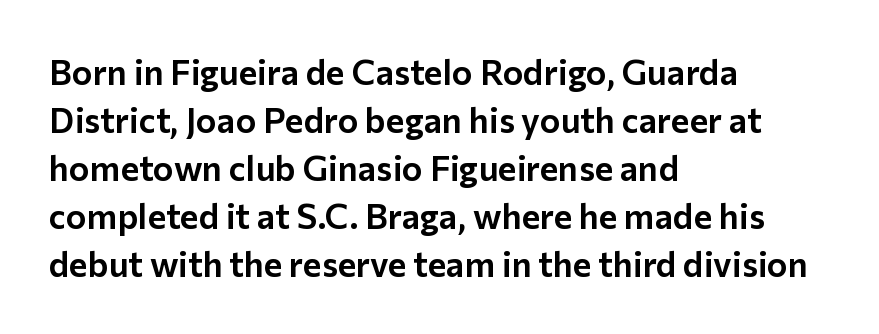
The image shows 35 px sans-serif type, upright; set left-aligned, normal line spacing (1.37x), normal letter spacing, not underlined; low stroke contrast and a medium x-height.
